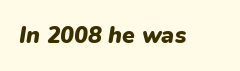
{"italic": "yes", "lean": "right", "slant_degrees": 9, "bold": "yes", "underline": "no", "letter_spacing": "normal", "letter_spacing_em": 0.0, "glyph_px": 23}
